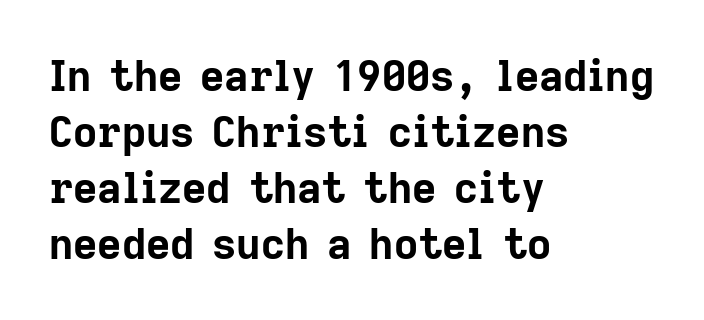
{"serif": "no", "italic": "no", "bold": "yes", "weight": "bold", "width": "normal", "stroke_contrast": "low", "x_height": "medium", "monospaced": "no", "underline": "no", "align": "left", "line_spacing": "normal", "line_spacing_ratio": 1.33, "letter_spacing": "normal", "letter_spacing_em": 0.0, "glyph_px": 42}
